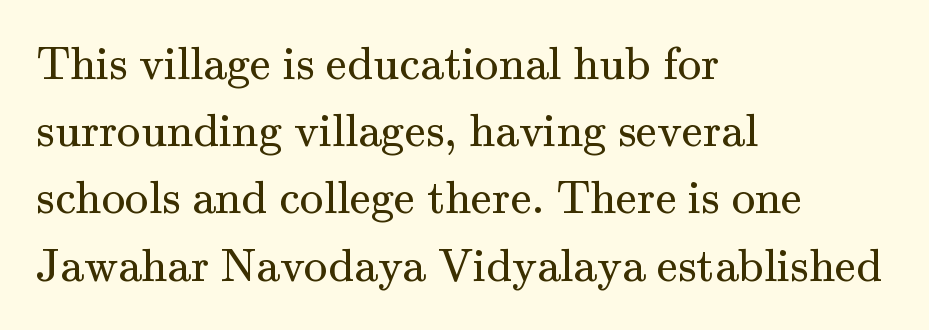
{"serif": "yes", "italic": "no", "bold": "no", "weight": "regular", "width": "normal", "stroke_contrast": "medium", "x_height": "small", "monospaced": "no", "underline": "no", "align": "left", "line_spacing": "normal", "line_spacing_ratio": 1.43, "letter_spacing": "normal", "letter_spacing_em": 0.0, "glyph_px": 47}
